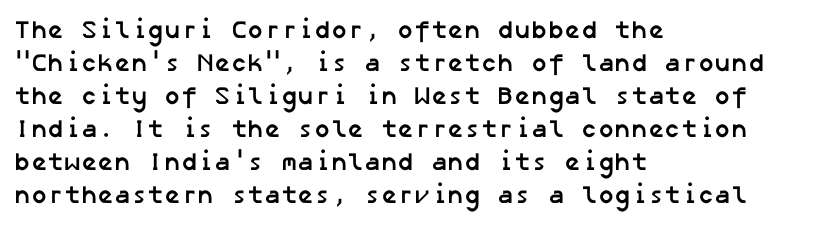
The words here are not underlined. The passage shown is emphatically bold. The line-height multiplier appears to be the usual default. The passage is arranged the way most books set body copy — flush left. No extra tracking has been applied to these lines.
